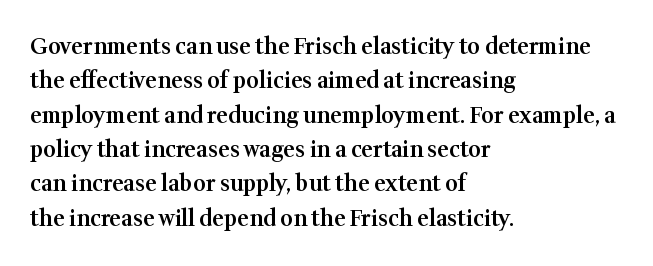
The lines in this sample share a left origin and differ only in where they stop. Firm but not heavy-handed strokes: this text is semibold. A typesetter would call this leading conventional body-copy spacing. Decoration check: the copy has no underline. There is no visible air inserted between adjacent glyphs. Ordinary non-slanted type is in use.
